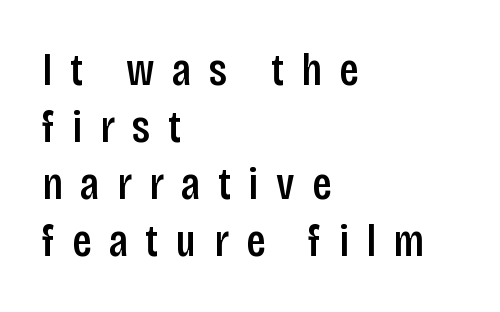
The image shows 46 px condensed sans-serif type, upright; set left-aligned, line spacing 1.24x, unusually wide letter spacing (+0.38 em), not underlined; low stroke contrast and a large x-height.
